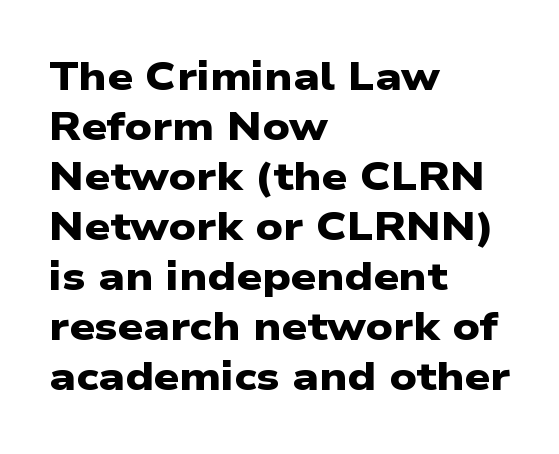
A student would call this left alignment; a typographer would say flush left, rag right. How heavy is the stroke? Heavy — this is a bold. Proportional: the letters do not fall into vertical columns. The passage shown has conventional tracking throughout. The face used here is a sans, in the tradition of grotesques and geometrics. Anything drawn beneath the words? Only blank space.
